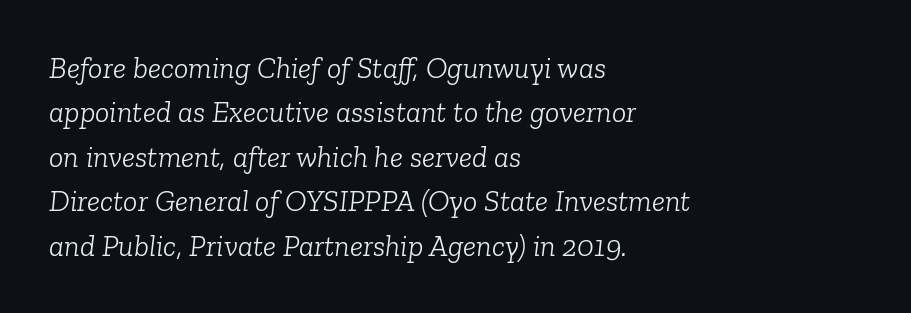
The vertical gap from one line to the next is medium. A typesetter would call this proportional, since set widths differ per character. Default kerning and tracking; the words read as compact shapes. Bare-footed words on every line.
